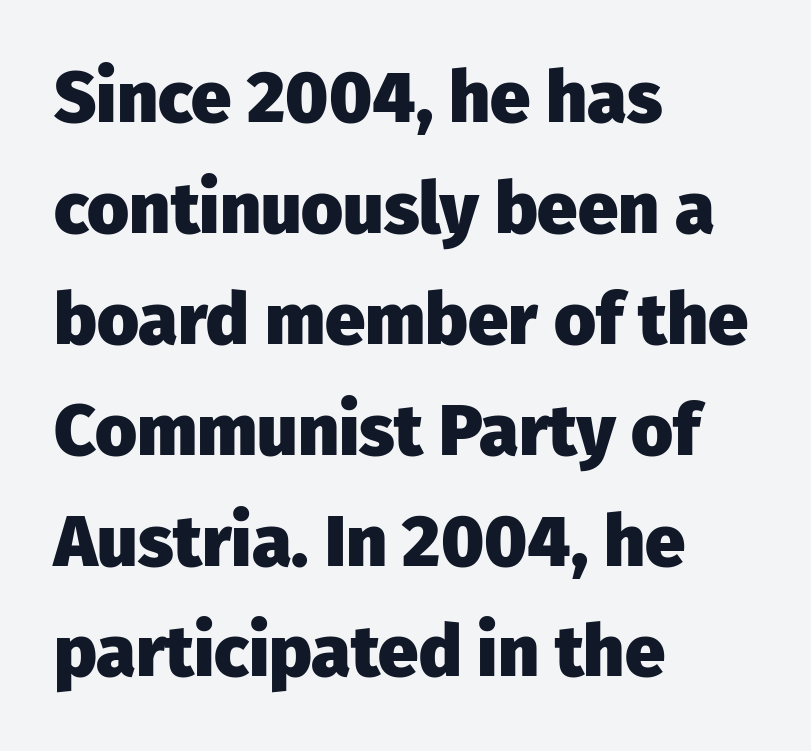
{"serif": "no", "italic": "no", "bold": "yes", "weight": "heavy", "width": "normal", "stroke_contrast": "low", "x_height": "medium", "monospaced": "no", "underline": "no", "align": "left", "line_spacing": "normal", "line_spacing_ratio": 1.54, "letter_spacing": "normal", "letter_spacing_em": 0.0, "glyph_px": 72}
